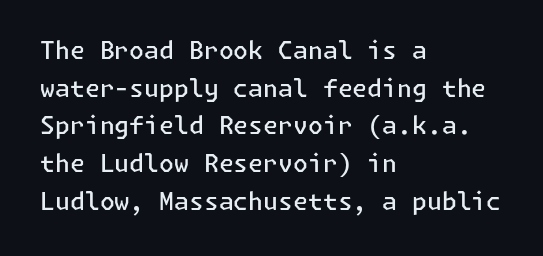
If you drew a ruler down the left edge, every line would touch it. Successive baselines arrive at the customary interval. The passage shown is semibold, sitting just below true bold. Style check: upright.
